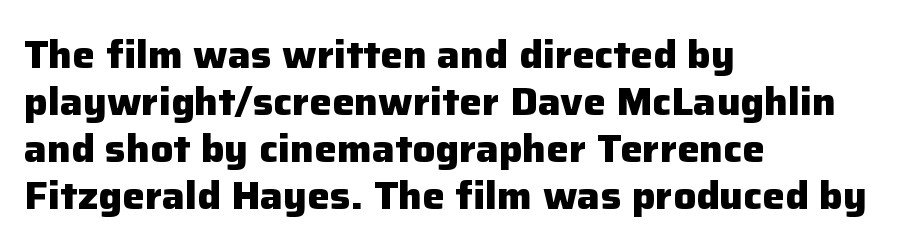
The image shows 38 px heavy sans-serif type, upright; set left-aligned, line spacing 1.24x, normal letter spacing, not underlined; low stroke contrast and a medium x-height.
